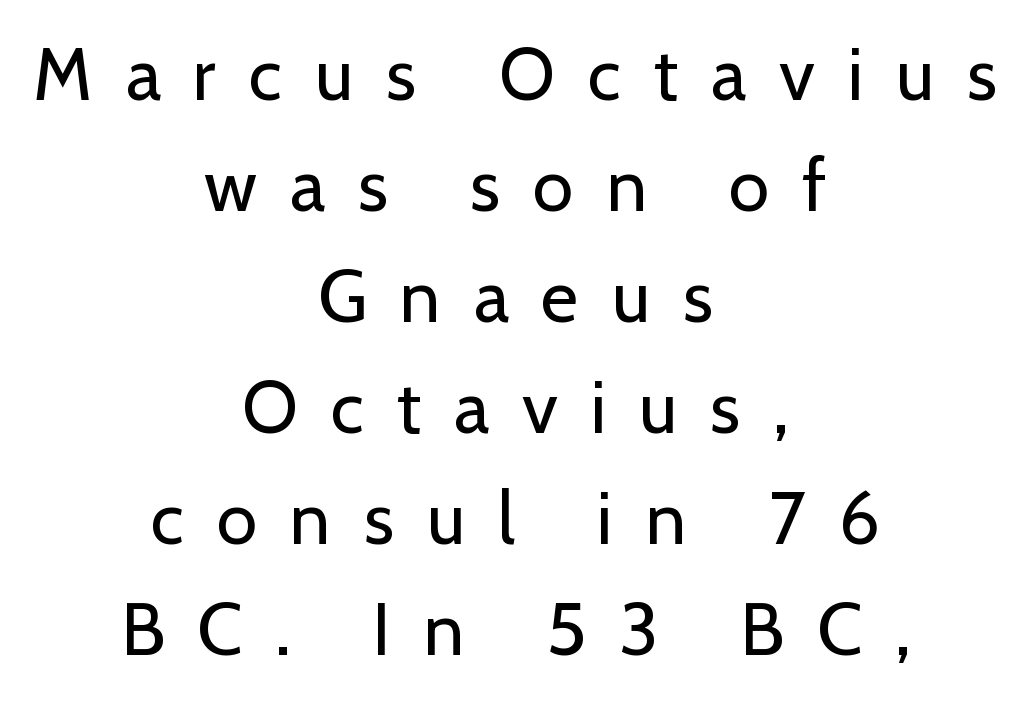
Honestly, there is no underline to notice here at all. Think of a printed novel: that variable character pitch is what you see here. The passage shown has open, widely tracked lettering throughout. A sans-serif font was chosen for this passage.
